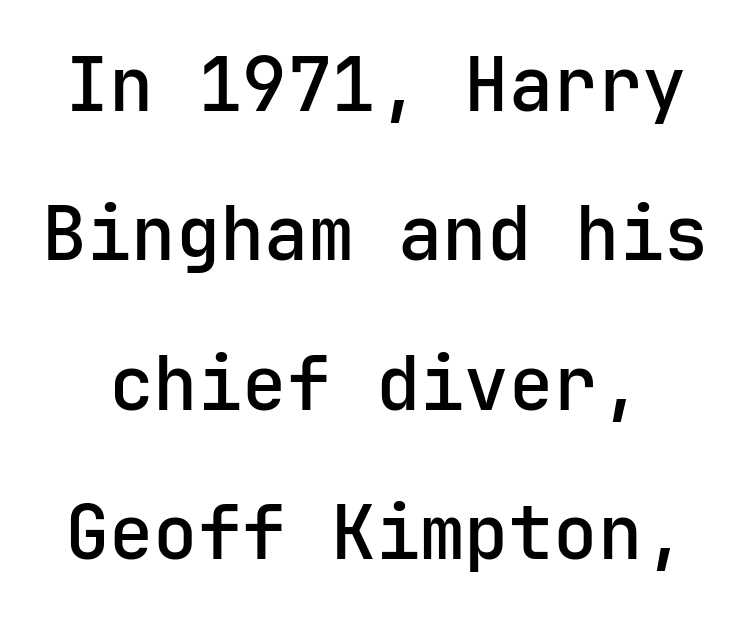
{"serif": "no", "italic": "no", "bold": "semi", "weight": "semibold", "width": "normal", "stroke_contrast": "low", "x_height": "medium", "underline": "no", "line_spacing": "loose", "line_spacing_ratio": 2.02, "letter_spacing": "normal", "letter_spacing_em": 0.0, "glyph_px": 74}
